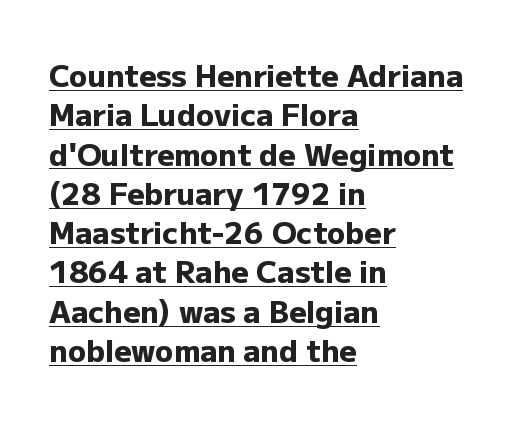
The image shows 30 px heavy sans-serif type, upright; set left-aligned, normal line spacing (1.31x), normal letter spacing, underlined; low stroke contrast and a medium x-height.
